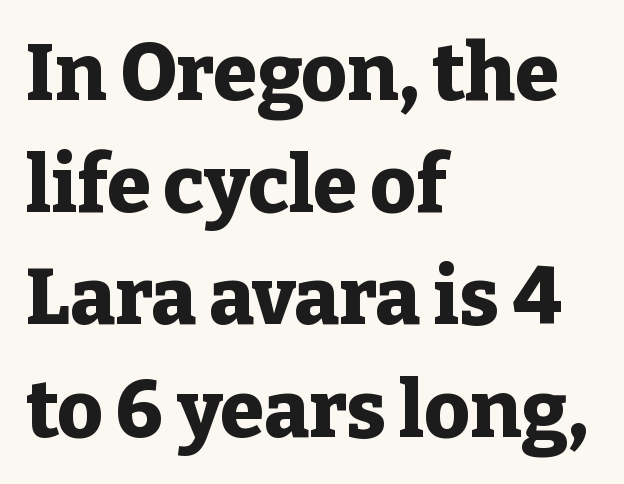
The image shows 79 px heavy serif type, upright; set left-aligned, normal line spacing (1.42x), normal letter spacing, not underlined; low stroke contrast and a medium x-height.
